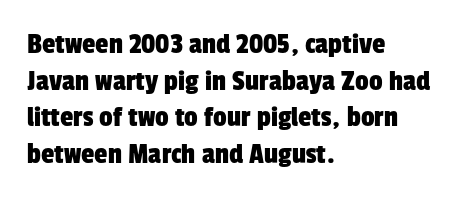
Q: Is the typeface a serif or a sans-serif typeface? A: Sans-serif.
Q: Is the text underlined? A: No.
Q: How is the paragraph aligned? A: Left-aligned.
Q: Is the spacing between letters normal or unusually wide? A: Normal.
Q: Width (condensed, normal, or wide)? A: Condensed.
Q: Stroke contrast? A: Low.
Q: x-height? A: Medium.
Q: Monospaced? A: No.
